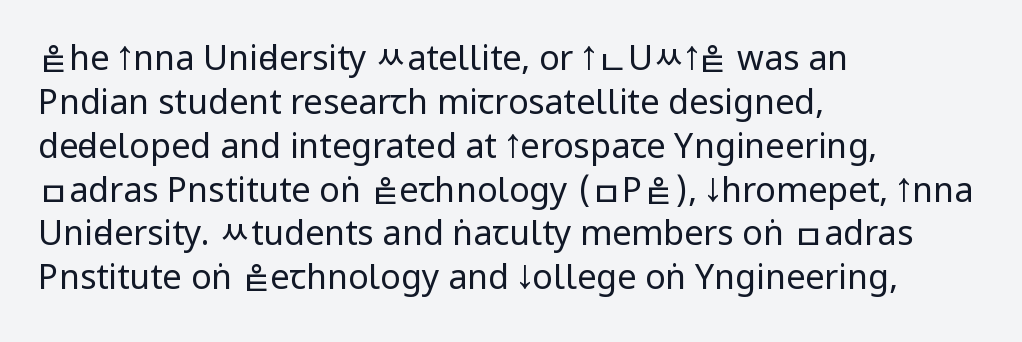
Q: Is the text bold? A: No.
Q: Is the text italic (slanted)? A: No, it is upright.
Q: Is the typeface a serif or a sans-serif typeface? A: Sans-serif.
Q: Is the text underlined? A: No.
Q: How is the paragraph aligned? A: Left-aligned.
Q: Is the spacing between letters normal or unusually wide? A: Normal.
Q: Is the spacing between lines tight, normal or loose? A: Normal.
Q: Width (condensed, normal, or wide)? A: Condensed.
Q: Stroke contrast? A: Low.
Q: x-height? A: Large.
Q: Monospaced? A: No.
